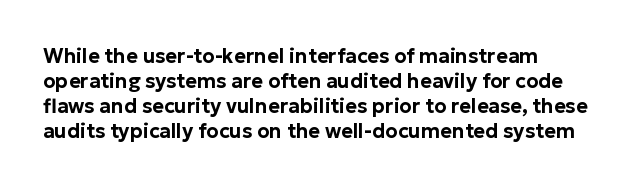
The space between consecutive lines is moderate. The area under the type is left untouched. The letters sit at their default tracking, neither squeezed nor spread. If you drew a line through each stem, it would be perfectly vertical. This rendering uses left alignment, leaving the right contour irregular.
